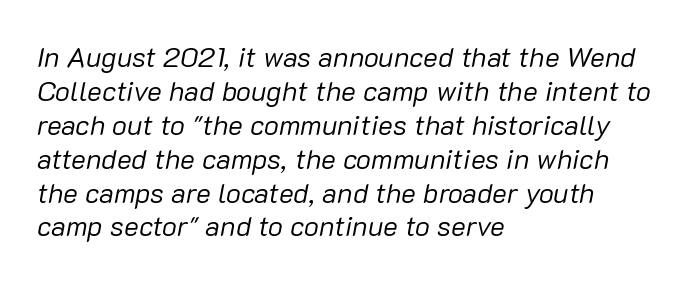
Check the space under the baseline: it is left empty. Letter spacing: default. The compositor pushed each line to the left boundary. The whole block is typeset with a tilt. These lines are rendered in a variable-pitch font. On a weight scale, this lands at 450 or below.
